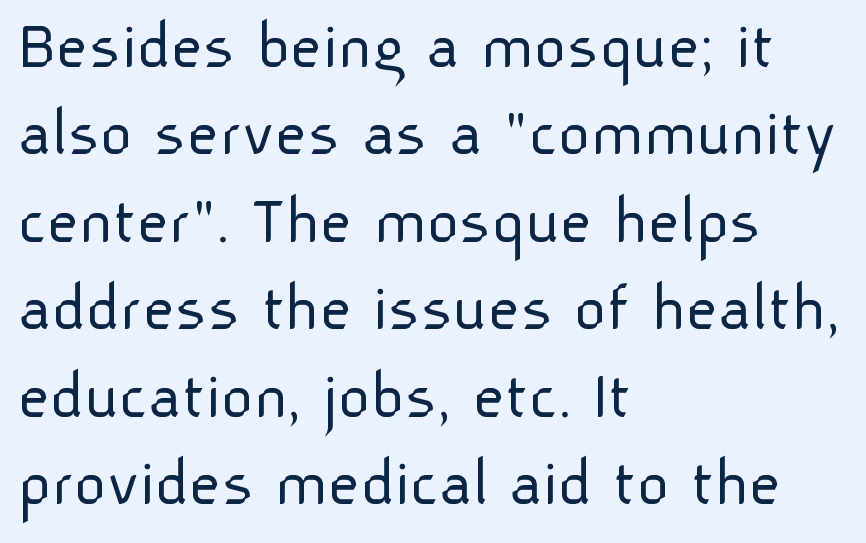
Q: Is the text bold? A: No.
Q: Is the text italic (slanted)? A: No, it is upright.
Q: Is the typeface a serif or a sans-serif typeface? A: Sans-serif.
Q: Is the text underlined? A: No.
Q: How is the paragraph aligned? A: Left-aligned.
Q: Is the spacing between letters normal or unusually wide? A: Normal.
Q: Is the spacing between lines tight, normal or loose? A: Normal.
Q: Width (condensed, normal, or wide)? A: Normal.
Q: Stroke contrast? A: Low.
Q: x-height? A: Medium.
Q: Monospaced? A: No.
